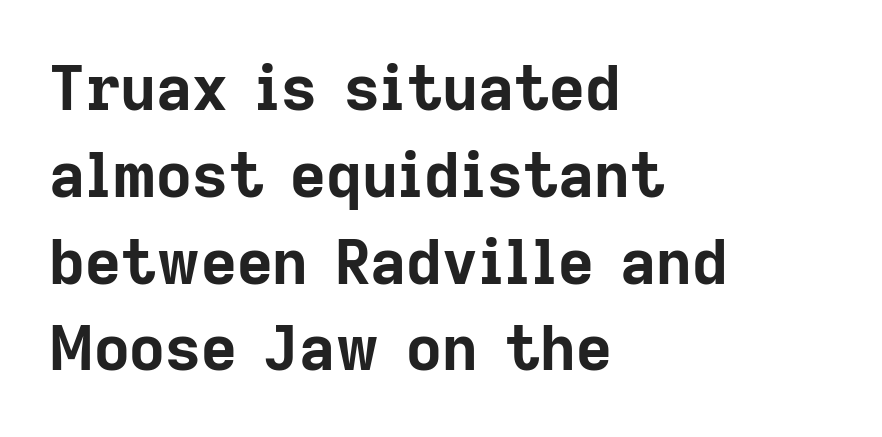
Q: Is the text bold? A: Yes.
Q: Is the text italic (slanted)? A: No, it is upright.
Q: Is the typeface a serif or a sans-serif typeface? A: Sans-serif.
Q: Is the text underlined? A: No.
Q: How is the paragraph aligned? A: Left-aligned.
Q: Is the spacing between letters normal or unusually wide? A: Normal.
Q: Is the spacing between lines tight, normal or loose? A: Normal.
Q: Width (condensed, normal, or wide)? A: Normal.
Q: Stroke contrast? A: Low.
Q: x-height? A: Medium.
Q: Monospaced? A: No.
